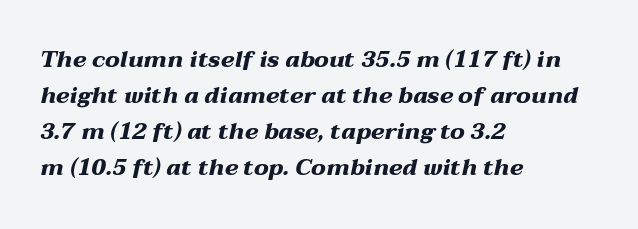
Caption: standard tracking, unaltered. Pretty heavy lettering here — definitely bold. Does the leading feel generous? No, just average. Quick note: italic.
